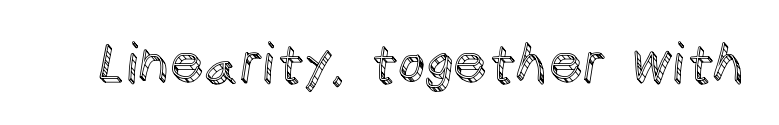
The image shows 54 px text type; set normal letter spacing, not underlined; a large x-height.
